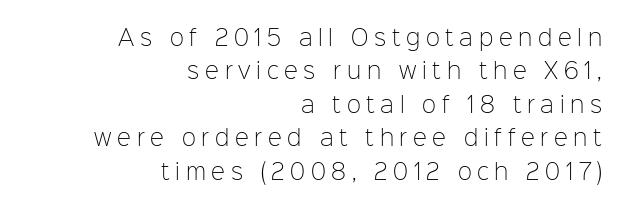
Q: Is the text bold? A: No.
Q: Is the text italic (slanted)? A: No, it is upright.
Q: Is the text underlined? A: No.
Q: How is the paragraph aligned? A: Right-aligned.
Q: Is the spacing between letters normal or unusually wide? A: Unusually wide.
Q: Is the spacing between lines tight, normal or loose? A: Normal.
